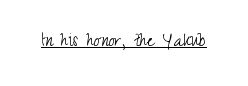
The image shows 22 px text type, upright; set normal letter spacing, underlined.
